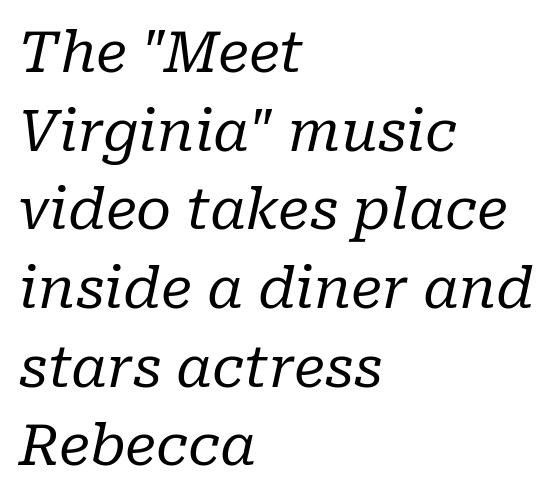
Horizontal bands of white between lines are of average thickness. Which margin do the lines hug? The left one — the right edge is uneven. Just letters on the line, the space beneath them empty. The strokes are not fattened; the text isn't bold. Do the characters align in a grid? No, the font is proportional.
